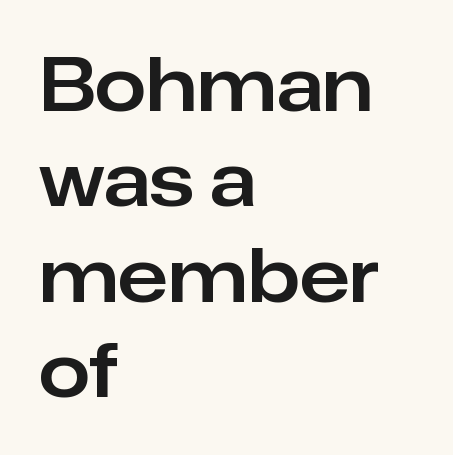
{"serif": "no", "italic": "no", "width": "normal", "stroke_contrast": "low", "x_height": "medium", "monospaced": "no", "underline": "no", "align": "left", "line_spacing": "normal", "line_spacing_ratio": 1.29, "letter_spacing": "normal", "letter_spacing_em": 0.0, "glyph_px": 74}
